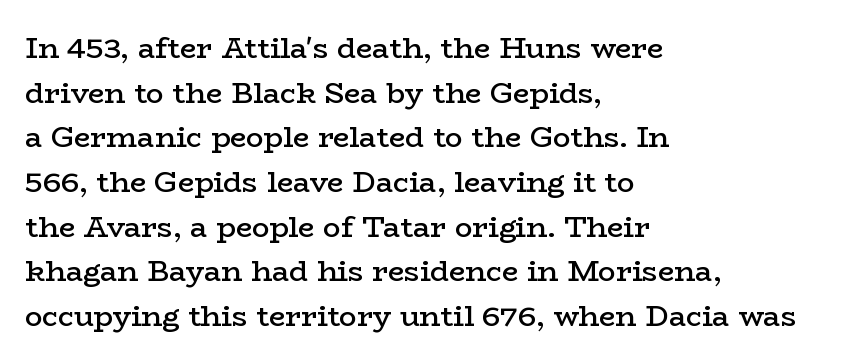
Q: Is the text bold? A: Semi-bold.
Q: Is the text italic (slanted)? A: No, it is upright.
Q: Is the typeface a serif or a sans-serif typeface? A: Serif.
Q: Is the text underlined? A: No.
Q: How is the paragraph aligned? A: Left-aligned.
Q: Is the spacing between letters normal or unusually wide? A: Normal.
Q: Is the spacing between lines tight, normal or loose? A: Normal.
Q: Width (condensed, normal, or wide)? A: Wide.
Q: Stroke contrast? A: Low.
Q: x-height? A: Medium.
Q: Monospaced? A: No.
